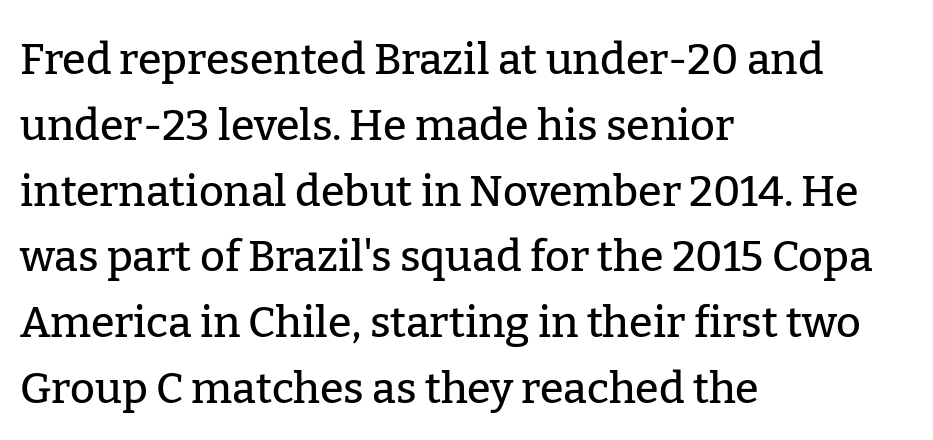
{"serif": "yes", "italic": "no", "width": "normal", "stroke_contrast": "low", "x_height": "medium", "monospaced": "no", "underline": "no", "align": "left", "line_spacing": "normal", "line_spacing_ratio": 1.53, "letter_spacing": "normal", "letter_spacing_em": 0.0, "glyph_px": 43}
